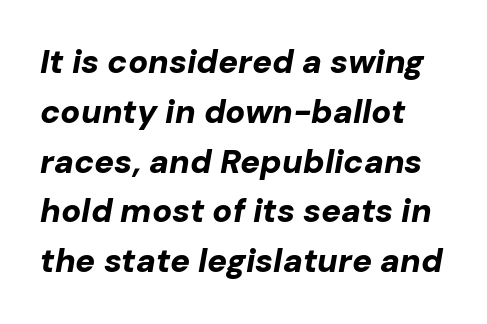
{"italic": "yes", "lean": "right", "slant_degrees": 10, "bold": "yes", "weight": "bold", "width": "normal", "stroke_contrast": "low", "x_height": "medium", "monospaced": "no", "underline": "no", "align": "left", "line_spacing": "normal", "line_spacing_ratio": 1.51, "letter_spacing": "normal", "letter_spacing_em": 0.0, "glyph_px": 33}
